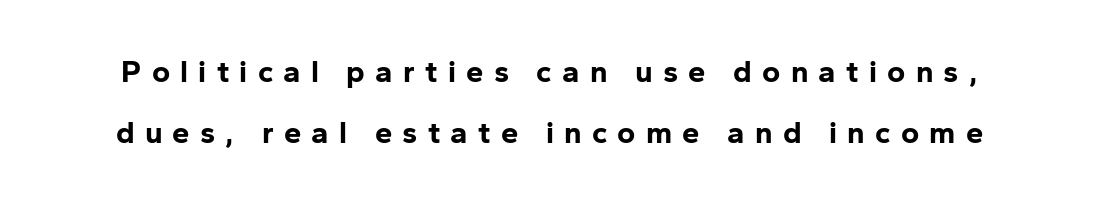
Vertically, the passage feels expansive, rows floating well apart. The passage shown is typed in a proportional face where columns would drift. A bare baseline throughout the passage. Summary of weight: heavy, a full bold. The letters stand upright; this is a roman face. This rendering widens character spacing well past its baseline value.
